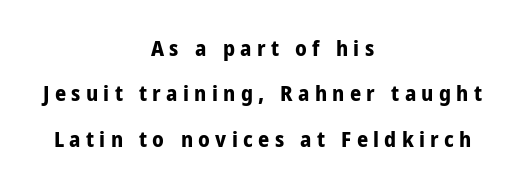
The image shows 22 px bold type, upright; set centered, loose line spacing (2.06x), unusually wide letter spacing (+0.24 em), not underlined.
